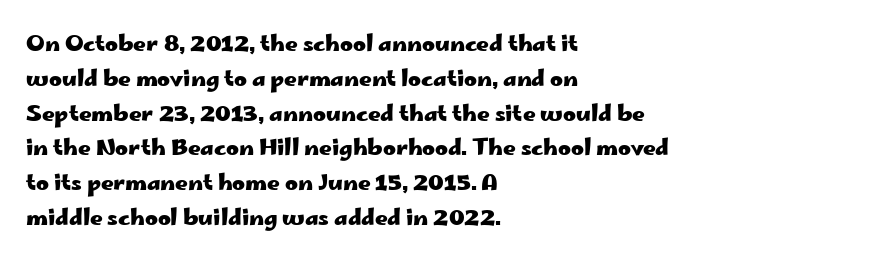
Q: Is the text bold? A: Yes.
Q: Is the text italic (slanted)? A: No, it is upright.
Q: Is the text underlined? A: No.
Q: How is the paragraph aligned? A: Left-aligned.
Q: Is the spacing between letters normal or unusually wide? A: Normal.
Q: Is the spacing between lines tight, normal or loose? A: Normal.
